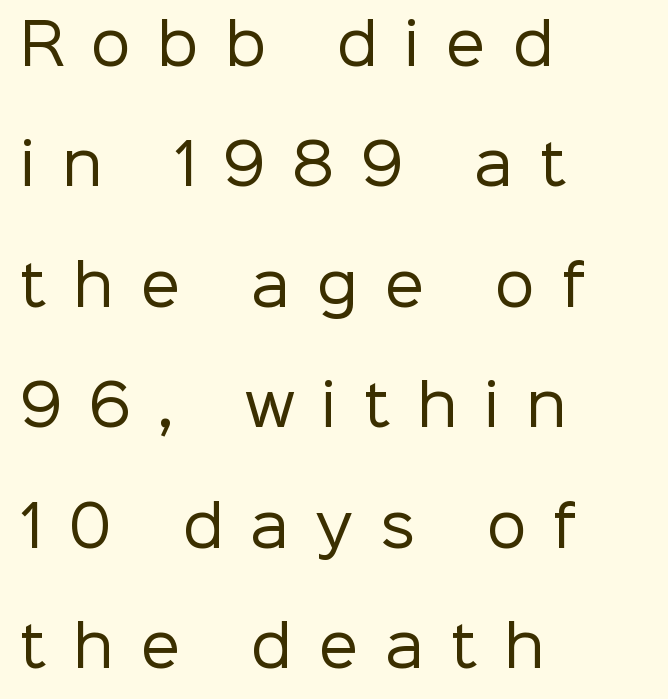
Q: Is the text bold? A: No.
Q: Is the text italic (slanted)? A: No, it is upright.
Q: Is the typeface a serif or a sans-serif typeface? A: Sans-serif.
Q: Is the text underlined? A: No.
Q: How is the paragraph aligned? A: Left-aligned.
Q: Is the spacing between letters normal or unusually wide? A: Unusually wide.
Q: Is the spacing between lines tight, normal or loose? A: Loose.
Q: Width (condensed, normal, or wide)? A: Normal.
Q: Stroke contrast? A: Low.
Q: x-height? A: Medium.
Q: Monospaced? A: No.
